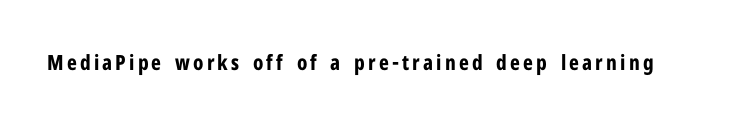
Pretty heavy lettering here — definitely bold. The passage shown is not underscored anywhere. Do the letters lean? They stand straight.
